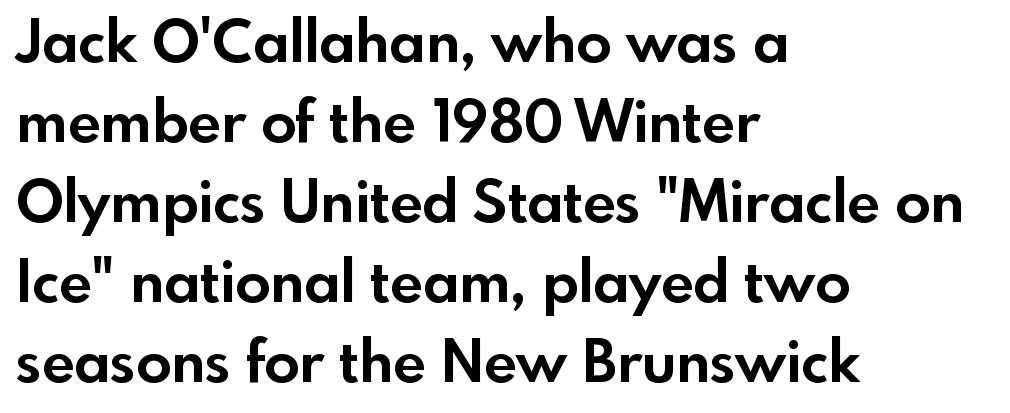
Observe the ordinary spacing: letters are neighbours, not strangers. Notice how descenders clear the ascenders below comfortably — that's standard leading. In terms of letterform style, serifs are entirely absent. Unlike italic type, these characters show no tilt at all.
